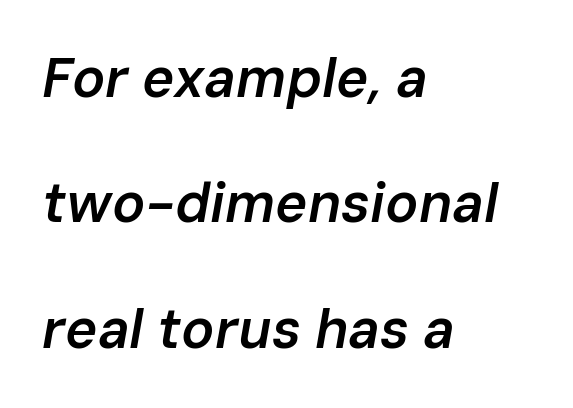
Q: Is the text bold? A: Semi-bold.
Q: Is the text italic (slanted)? A: Yes, it leans right by about 10 degrees.
Q: Is the text underlined? A: No.
Q: How is the paragraph aligned? A: Left-aligned.
Q: Is the spacing between letters normal or unusually wide? A: Normal.
Q: Is the spacing between lines tight, normal or loose? A: Loose.
Q: Width (condensed, normal, or wide)? A: Normal.
Q: Stroke contrast? A: Low.
Q: x-height? A: Medium.
Q: Monospaced? A: No.
